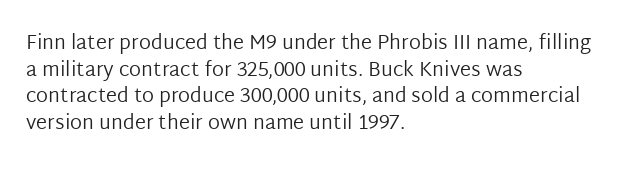
The image shows 20 px text type, upright; set left-aligned, normal line spacing (1.33x), normal letter spacing, not underlined.
